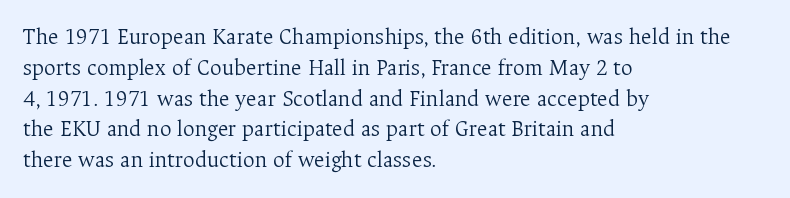
Descenders are the only things crossing below the line. The font sits on the lighter half of the weight spectrum, regular included. Does the copy run flush right? No — it runs flush left. Vertically, the passage feels balanced, rows spaced as you'd expect.
